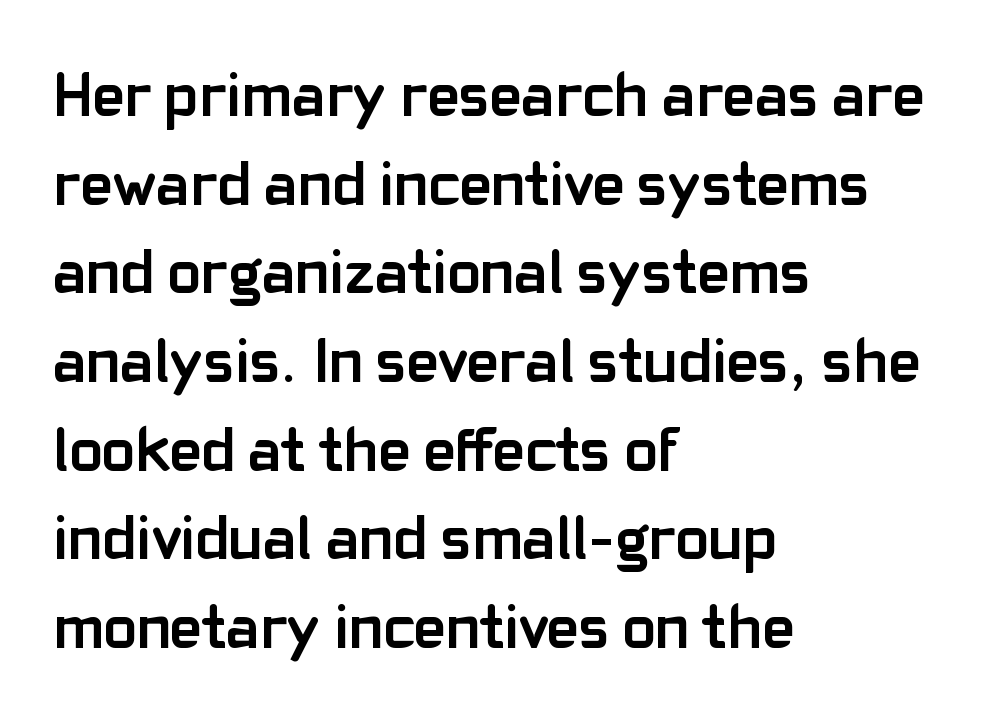
Q: Is the text bold? A: Yes.
Q: Is the text italic (slanted)? A: No, it is upright.
Q: Is the typeface a serif or a sans-serif typeface? A: Sans-serif.
Q: Is the text underlined? A: No.
Q: How is the paragraph aligned? A: Left-aligned.
Q: Is the spacing between letters normal or unusually wide? A: Normal.
Q: Is the spacing between lines tight, normal or loose? A: Normal.
Q: Width (condensed, normal, or wide)? A: Normal.
Q: Stroke contrast? A: Low.
Q: x-height? A: Medium.
Q: Monospaced? A: No.
